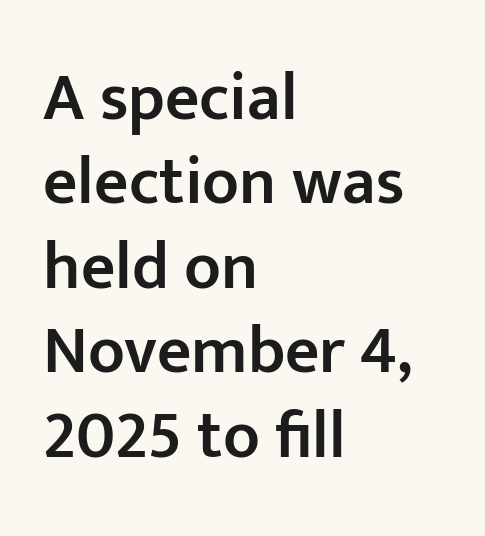
The string is rendered with underlining switched off. Compared with typical paragraphs, the rows here are spaced about the same. Notice the strokes are somewhat thickened but not fully heavy: this is a semibold. The rendering keeps characters at their native spacing. Italic? Not at all — the glyphs are vertical.
